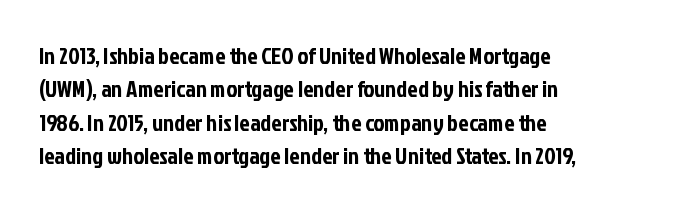
Q: Is the text italic (slanted)? A: No, it is upright.
Q: Is the text underlined? A: No.
Q: How is the paragraph aligned? A: Left-aligned.
Q: Is the spacing between letters normal or unusually wide? A: Normal.
Q: Is the spacing between lines tight, normal or loose? A: Normal.
